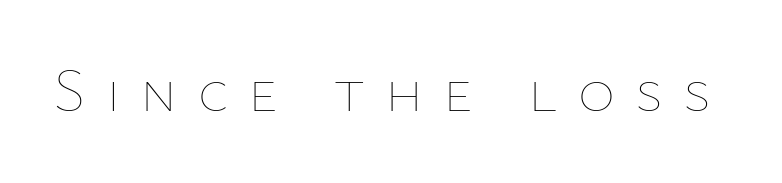
The image shows 63 px thin type, upright; set unusually wide letter spacing (+0.32 em), not underlined; low stroke contrast and a medium x-height.
